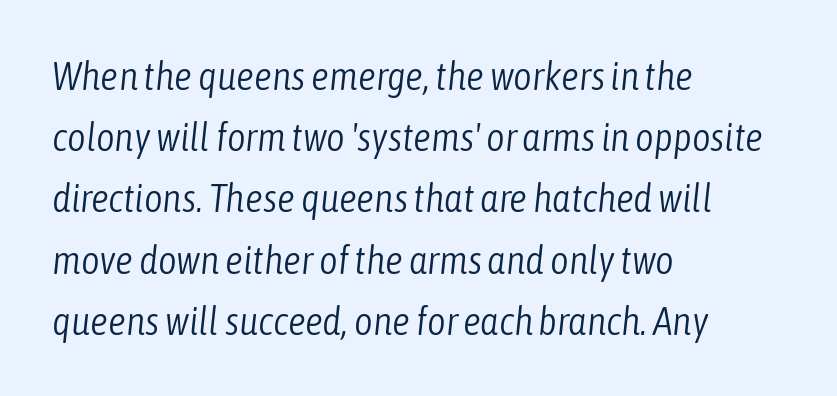
Just letters on the line, the space beneath them empty. Summary of vertical rhythm: regular, with standard interline spacing. In CSS terms this would be text-align: left. Is the type heavy? It reads as light-to-regular instead. Tracking value appears to be zero — textbook default spacing.
